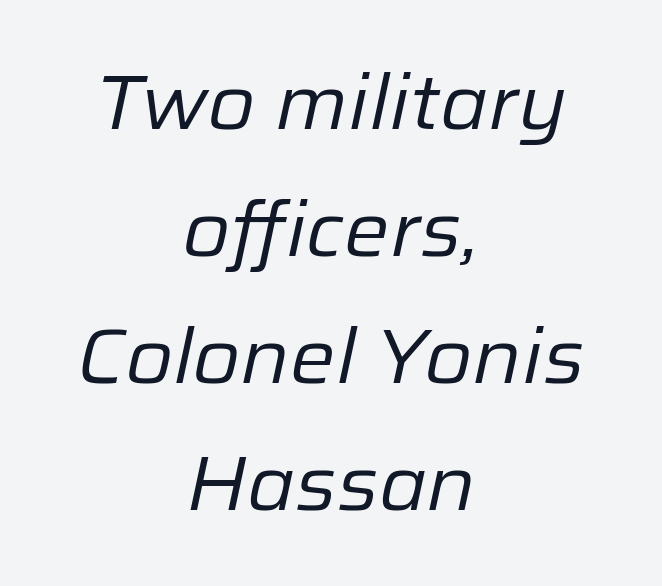
{"italic": "yes", "lean": "right", "slant_degrees": 12, "bold": "no", "weight": "regular", "width": "normal", "stroke_contrast": "low", "x_height": "medium", "monospaced": "no", "underline": "no", "align": "center", "line_spacing": "normal", "line_spacing_ratio": 1.65, "letter_spacing": "normal", "letter_spacing_em": 0.0, "glyph_px": 77}
